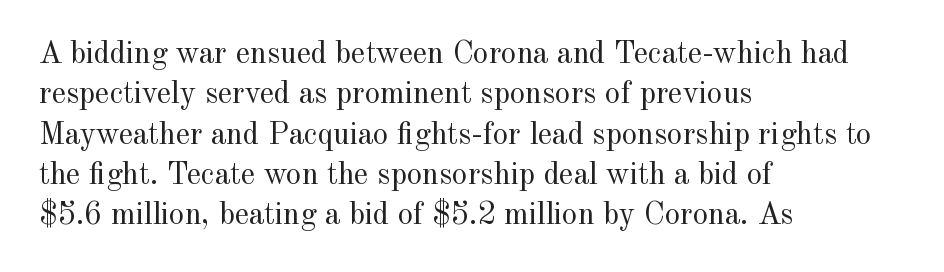
Q: Is the text bold? A: No.
Q: Is the text italic (slanted)? A: No, it is upright.
Q: Is the typeface a serif or a sans-serif typeface? A: Serif.
Q: Is the text underlined? A: No.
Q: How is the paragraph aligned? A: Left-aligned.
Q: Is the spacing between letters normal or unusually wide? A: Normal.
Q: Is the spacing between lines tight, normal or loose? A: Normal.
Q: Width (condensed, normal, or wide)? A: Normal.
Q: x-height? A: Small.
Q: Monospaced? A: No.
